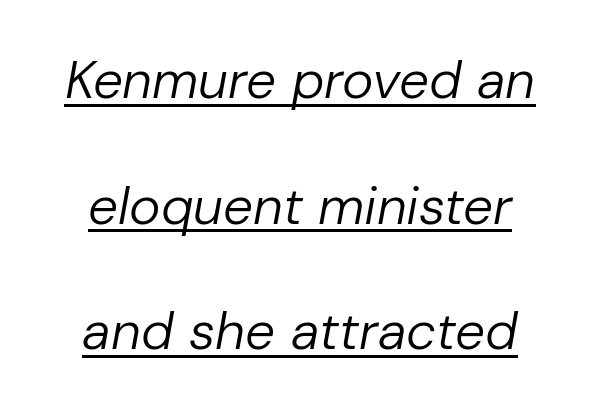
Vertically, the passage feels expansive, rows floating well apart. Heaviness? Minimal to ordinary, like unemphasized prose. Here the designer chose a conventional face with non-uniform glyph widths. Default kerning and tracking; the words read as compact shapes. The lettering is marked with a stroke running underneath it.
